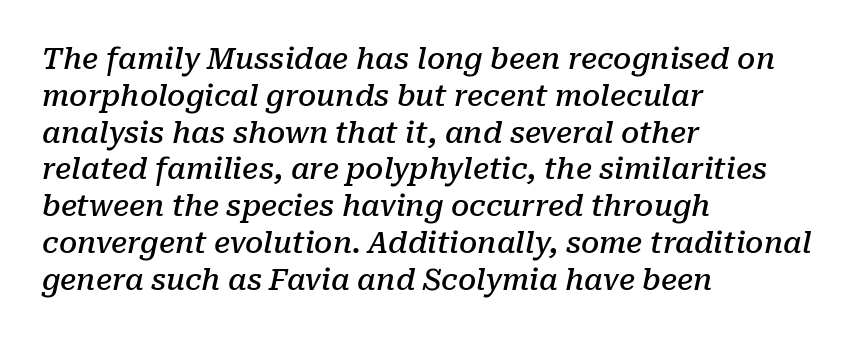
{"serif": "yes", "italic": "yes", "lean": "right", "slant_degrees": 10, "bold": "semi", "weight": "semibold", "width": "normal", "stroke_contrast": "low", "x_height": "medium", "monospaced": "no", "underline": "no", "align": "left", "line_spacing": "normal", "line_spacing_ratio": 1.27, "letter_spacing": "normal", "letter_spacing_em": 0.0, "glyph_px": 29}
